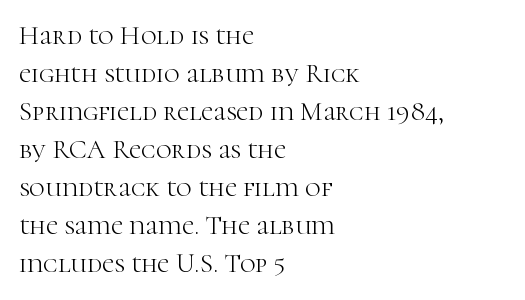
The designer left line spacing at the default. A classic flush-left, rag-right setting is used for this passage. The font sits on the lighter half of the weight spectrum, regular included. The letters stand straight up with perfectly vertical stems. No word sits above an underline.
